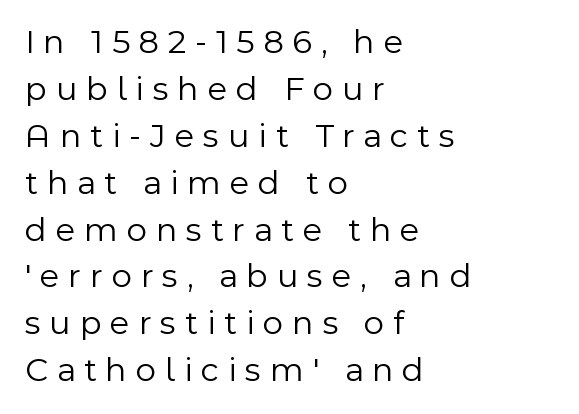
The image shows 35 px light sans-serif type, upright; set left-aligned, normal line spacing (1.34x), unusually wide letter spacing (+0.25 em), not underlined; a medium x-height.
